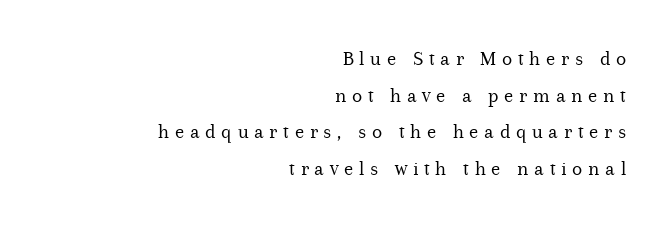
The image shows 21 px text type, upright; set right-aligned, line spacing 1.75x, unusually wide letter spacing (+0.27 em), not underlined.
